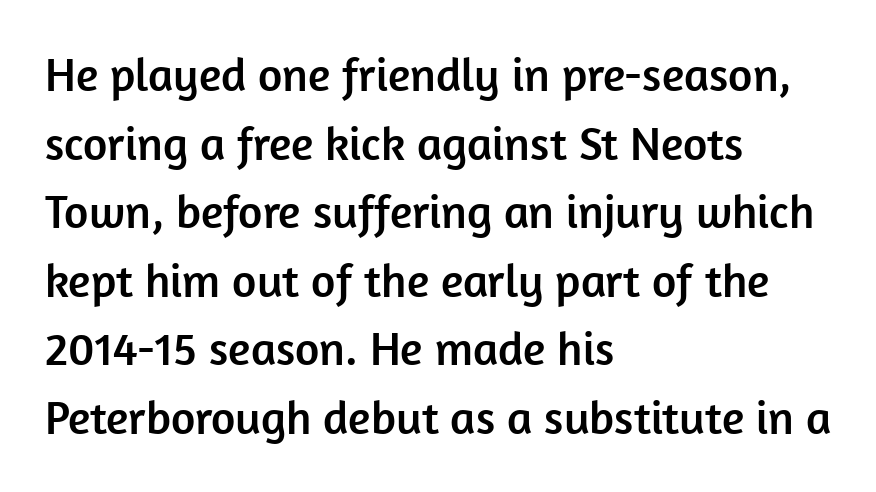
{"serif": "no", "italic": "no", "width": "normal", "stroke_contrast": "low", "x_height": "medium", "monospaced": "no", "underline": "no", "align": "left", "line_spacing": "normal", "line_spacing_ratio": 1.46, "letter_spacing": "normal", "letter_spacing_em": 0.0, "glyph_px": 47}
